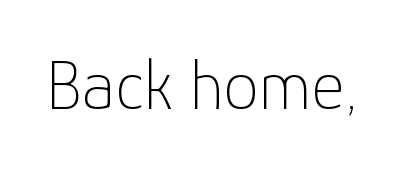
Q: Is the text bold? A: No.
Q: Is the text italic (slanted)? A: No, it is upright.
Q: Is the typeface a serif or a sans-serif typeface? A: Sans-serif.
Q: Is the text underlined? A: No.
Q: Is the spacing between letters normal or unusually wide? A: Normal.
Q: Width (condensed, normal, or wide)? A: Normal.
Q: Stroke contrast? A: Low.
Q: x-height? A: Medium.
Q: Monospaced? A: No.
